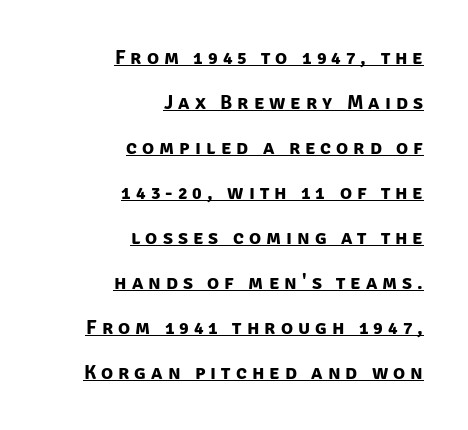
Q: Is the text bold? A: Yes.
Q: Is the text underlined? A: Yes.
Q: How is the paragraph aligned? A: Right-aligned.
Q: Is the spacing between letters normal or unusually wide? A: Unusually wide.
Q: Is the spacing between lines tight, normal or loose? A: Loose.
